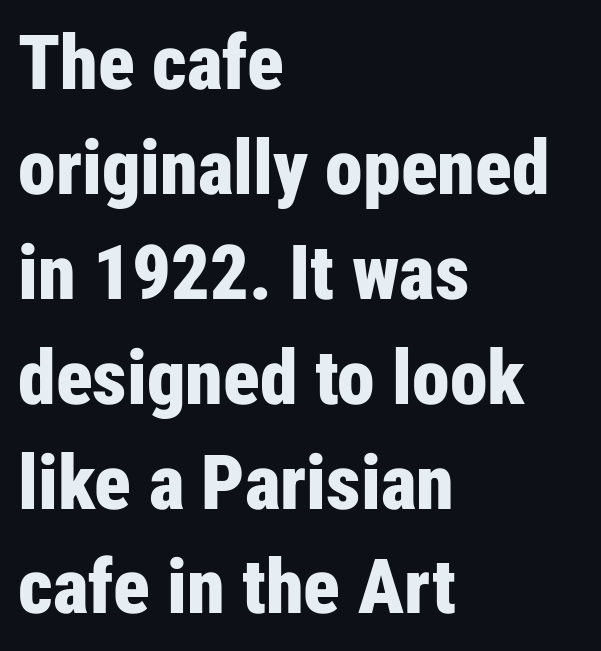
Underlining? Definitely not there. The ragged edge is on the right, which tells us the setting is flush left. Notice how the stems are strictly vertical — no italics here. The line texture is even and compact thanks to regular tracking. The rows are spaced the way most documents space them. The rendering shows plain stroke endings on the letterforms — a sans-serif design.
